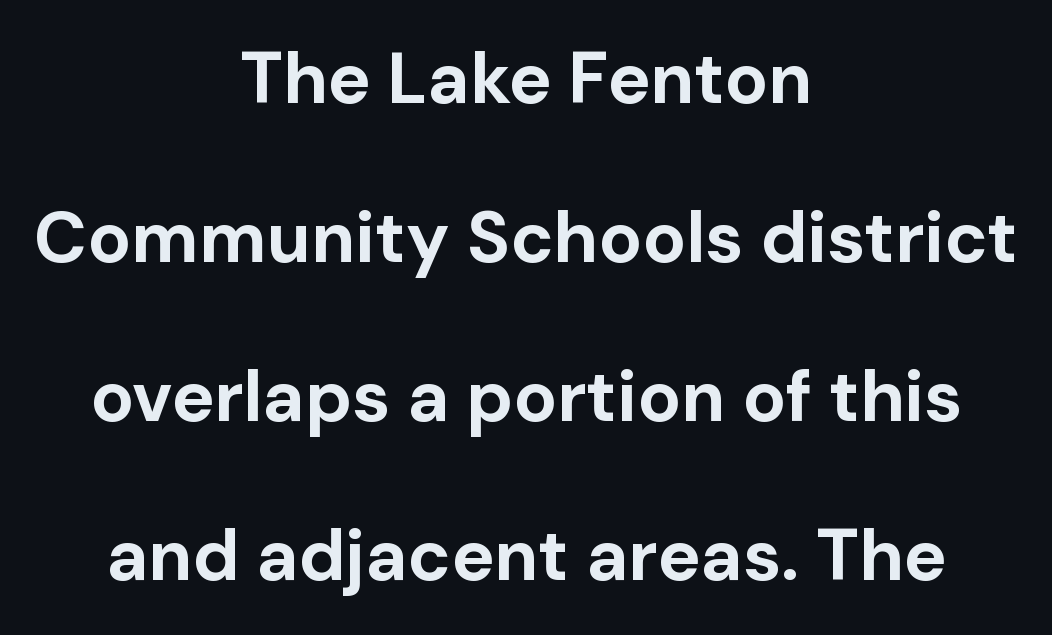
Q: Is the text bold? A: Yes.
Q: Is the text italic (slanted)? A: No, it is upright.
Q: Is the typeface a serif or a sans-serif typeface? A: Sans-serif.
Q: Is the text underlined? A: No.
Q: How is the paragraph aligned? A: Centered.
Q: Is the spacing between letters normal or unusually wide? A: Normal.
Q: Is the spacing between lines tight, normal or loose? A: Loose.
Q: Width (condensed, normal, or wide)? A: Normal.
Q: Stroke contrast? A: Low.
Q: x-height? A: Medium.
Q: Monospaced? A: No.
